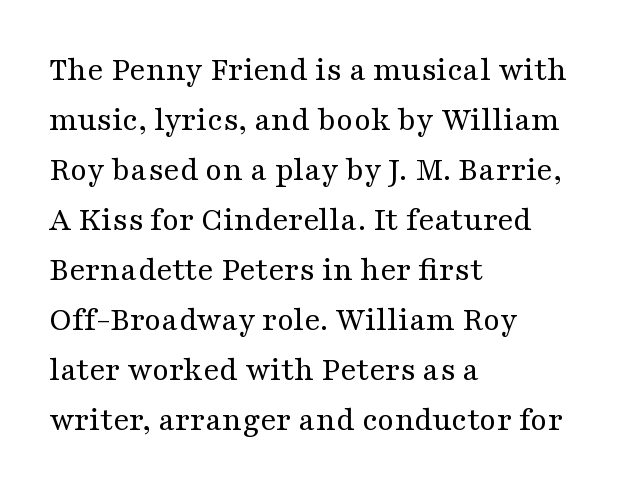
Q: Is the text bold? A: No.
Q: Is the text italic (slanted)? A: No, it is upright.
Q: Is the typeface a serif or a sans-serif typeface? A: Serif.
Q: Is the text underlined? A: No.
Q: How is the paragraph aligned? A: Left-aligned.
Q: Is the spacing between letters normal or unusually wide? A: Normal.
Q: Is the spacing between lines tight, normal or loose? A: Normal.
Q: Width (condensed, normal, or wide)? A: Wide.
Q: Stroke contrast? A: Medium.
Q: x-height? A: Medium.
Q: Monospaced? A: No.
